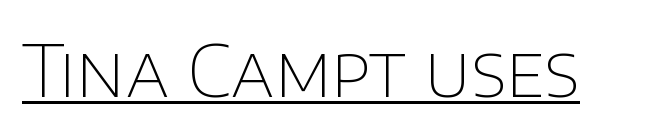
Q: Is the text bold? A: No.
Q: Is the text italic (slanted)? A: No, it is upright.
Q: Is the typeface a serif or a sans-serif typeface? A: Sans-serif.
Q: Is the text underlined? A: Yes.
Q: Is the spacing between letters normal or unusually wide? A: Normal.
Q: Width (condensed, normal, or wide)? A: Normal.
Q: Stroke contrast? A: Low.
Q: x-height? A: Large.
Q: Monospaced? A: No.
